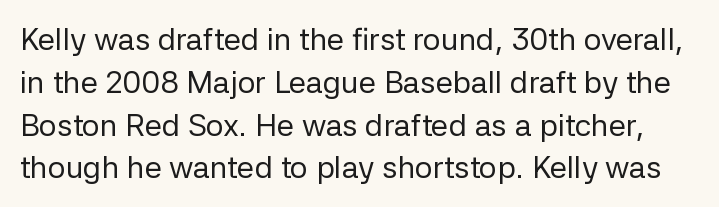
{"serif": "no", "italic": "no", "bold": "no", "weight": "regular", "width": "normal", "stroke_contrast": "low", "x_height": "medium", "monospaced": "no", "underline": "no", "line_spacing": "normal", "line_spacing_ratio": 1.38, "letter_spacing": "normal", "letter_spacing_em": 0.0, "glyph_px": 31}
